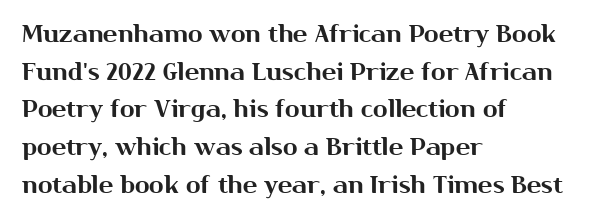
{"italic": "no", "underline": "no", "align": "left", "line_spacing": "normal", "line_spacing_ratio": 1.57, "letter_spacing": "normal", "letter_spacing_em": 0.0, "glyph_px": 24}
